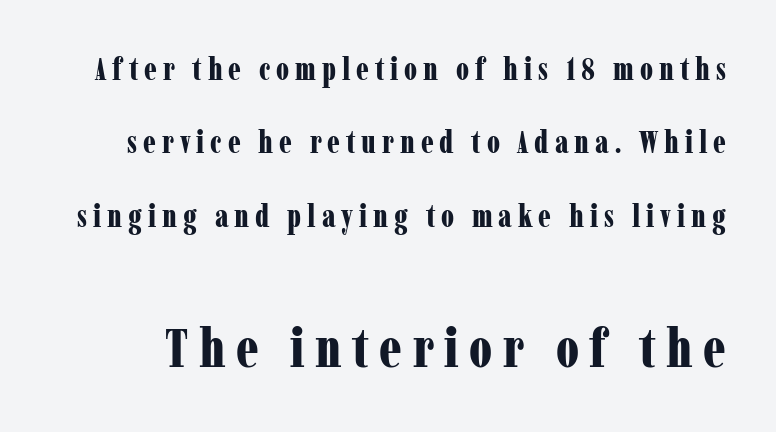
{"serif": "yes", "italic": "no", "bold": "yes", "weight": "bold", "width": "condensed", "stroke_contrast": "low", "x_height": "medium", "monospaced": "no", "underline": "no", "line_spacing": "loose", "line_spacing_ratio": 2.37, "larger_block": "second", "size_ratio": 1.77, "glyph_px": 55}
